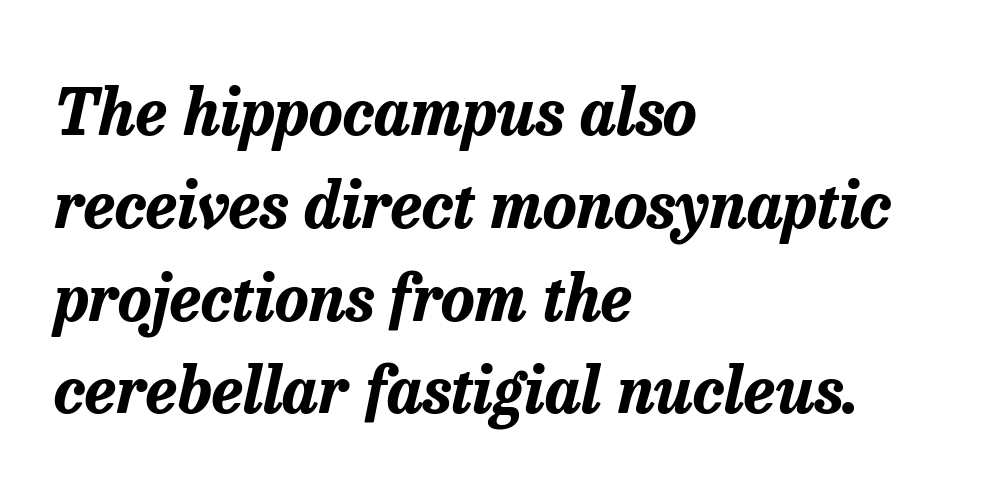
The image shows 64 px bold type, italic (leaning right); set left-aligned, normal line spacing (1.45x), normal letter spacing, not underlined; low stroke contrast and a medium x-height.
